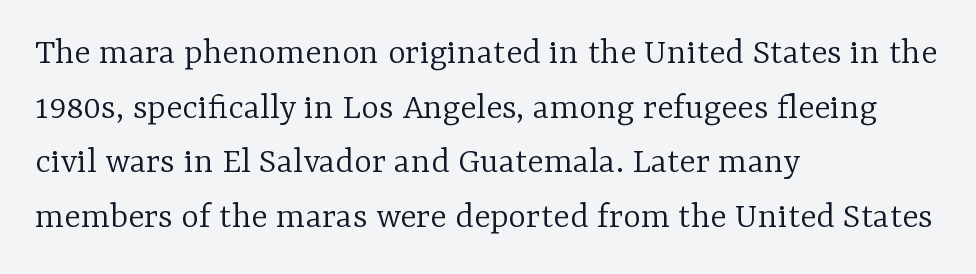
{"serif": "yes", "italic": "no", "bold": "no", "weight": "light", "width": "normal", "stroke_contrast": "low", "x_height": "medium", "monospaced": "no", "underline": "no", "align": "left", "line_spacing": "normal", "line_spacing_ratio": 1.44, "letter_spacing": "normal", "letter_spacing_em": 0.0, "glyph_px": 38}
